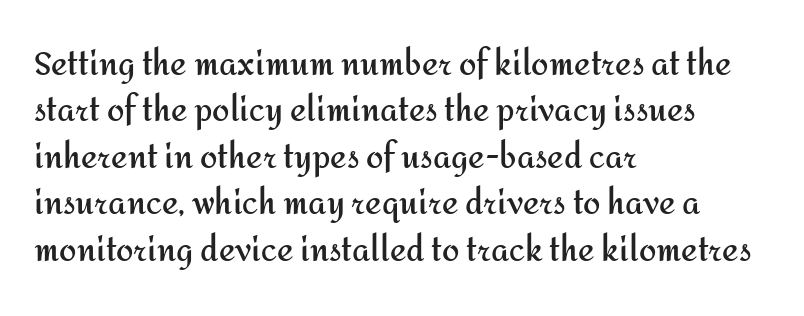
{"serif": "no", "italic": "no", "bold": "yes", "weight": "semibold", "width": "normal", "stroke_contrast": "medium", "x_height": "medium", "monospaced": "no", "underline": "no", "align": "left", "line_spacing": "normal", "line_spacing_ratio": 1.5, "letter_spacing": "normal", "letter_spacing_em": 0.0, "glyph_px": 31}
